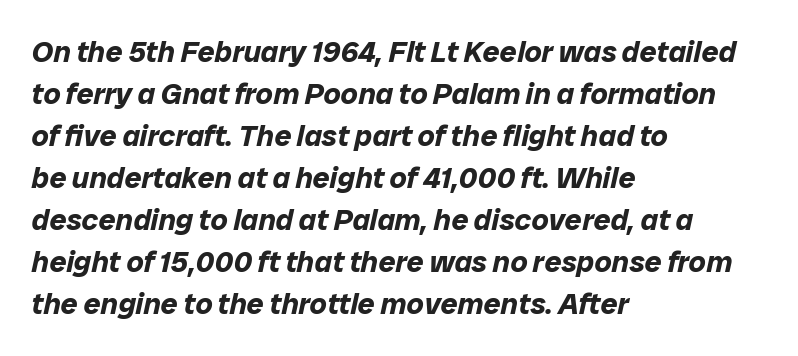
{"italic": "yes", "lean": "right", "slant_degrees": 12, "bold": "yes", "weight": "bold", "width": "normal", "stroke_contrast": "low", "x_height": "medium", "monospaced": "no", "underline": "no", "align": "left", "line_spacing": "normal", "line_spacing_ratio": 1.4, "letter_spacing": "normal", "letter_spacing_em": 0.0, "glyph_px": 30}
